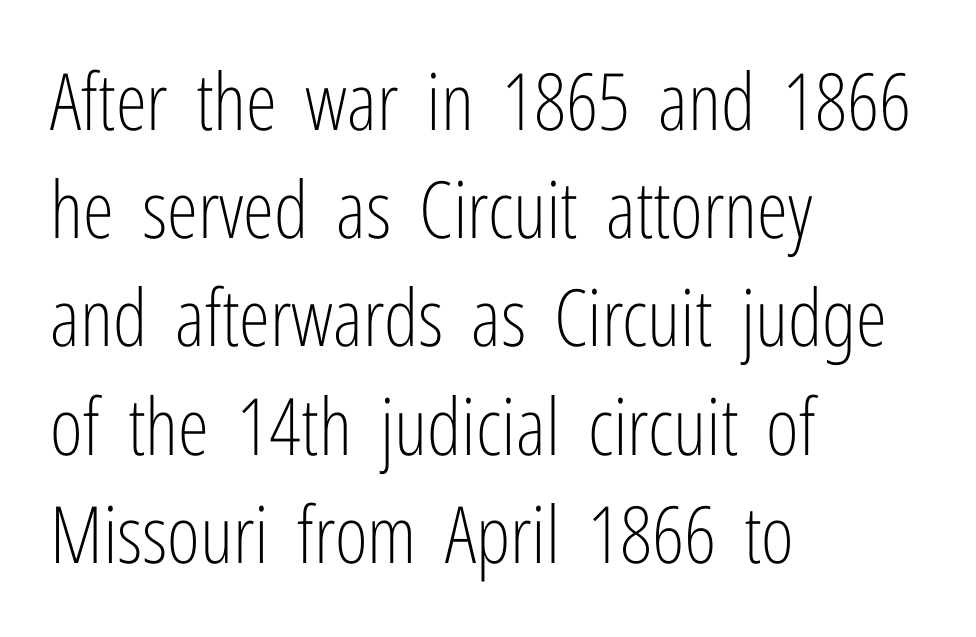
{"serif": "no", "italic": "no", "bold": "no", "weight": "light", "width": "condensed", "stroke_contrast": "low", "x_height": "medium", "monospaced": "no", "underline": "no", "align": "left", "line_spacing": "normal", "line_spacing_ratio": 1.37, "letter_spacing": "normal", "letter_spacing_em": 0.0, "glyph_px": 79}
